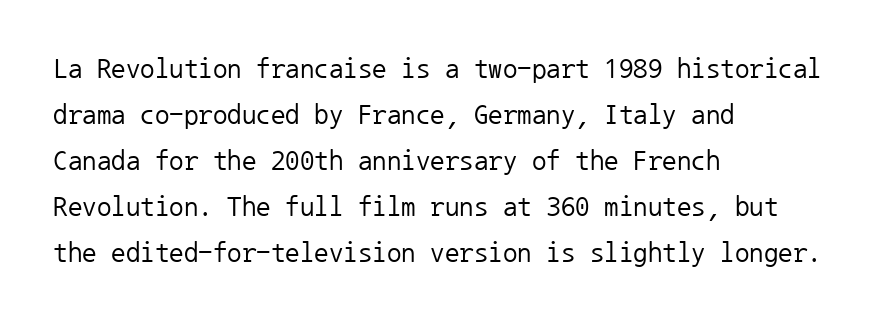
{"serif": "no", "italic": "no", "bold": "no", "weight": "regular", "width": "normal", "stroke_contrast": "low", "x_height": "medium", "monospaced": "yes", "underline": "no", "align": "left", "line_spacing": "normal", "line_spacing_ratio": 1.59, "letter_spacing": "normal", "letter_spacing_em": 0.0, "glyph_px": 29}
